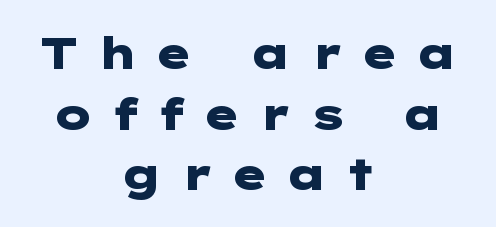
{"serif": "no", "italic": "no", "bold": "yes", "weight": "heavy", "width": "wide", "stroke_contrast": "low", "x_height": "medium", "underline": "no", "align": "center", "line_spacing": "normal", "line_spacing_ratio": 1.38, "letter_spacing": "wide", "letter_spacing_em": 0.39, "glyph_px": 44}
